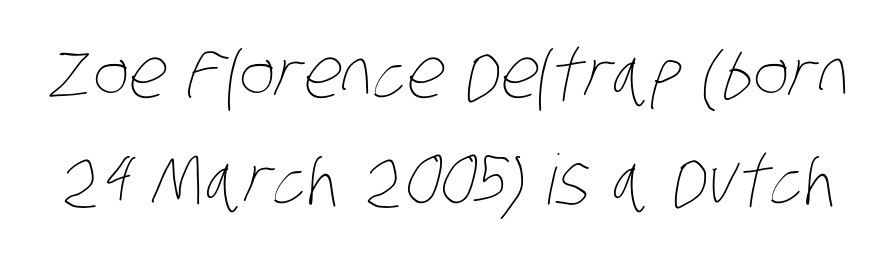
The image shows 69 px thin, condensed type; set normal line spacing (1.54x), normal letter spacing, not underlined; low stroke contrast and a large x-height.
